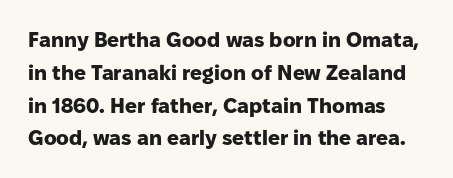
The area under the type is left untouched. This is the regular roman posture of the typeface. Each new line begins a customary step beneath the previous one. The letters are bold, with thick, heavy strokes. The horizontal fit of the characters is conventional and even.
